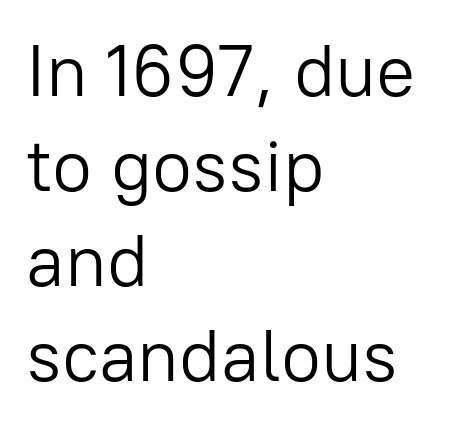
Italic: no, the glyphs are upright roman. Rows of type keep a routine distance in the vertical direction. The compositor pushed each line to the left boundary. Does extra space separate the letters? No, they use regular spacing. No chunkiness to these letters — they're not bold.
